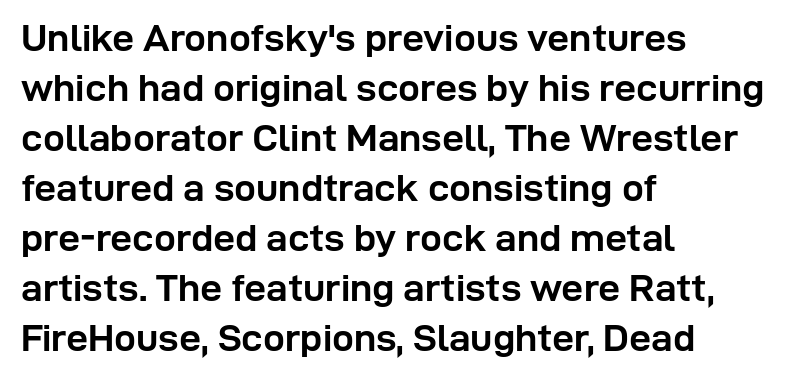
The image shows 39 px semibold sans-serif type, upright; set left-aligned, normal line spacing (1.28x), normal letter spacing, not underlined; low stroke contrast and a medium x-height.
